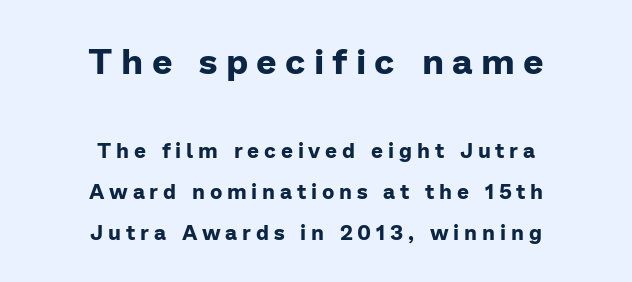
If you squint, the top block still reads clearly — it's the larger of the two. Each word looks stretched out because of the extra space between its letters. In terms of letterform style, serifs are entirely absent. Notice how thick the strokes are: this is what a full bold looks like.
